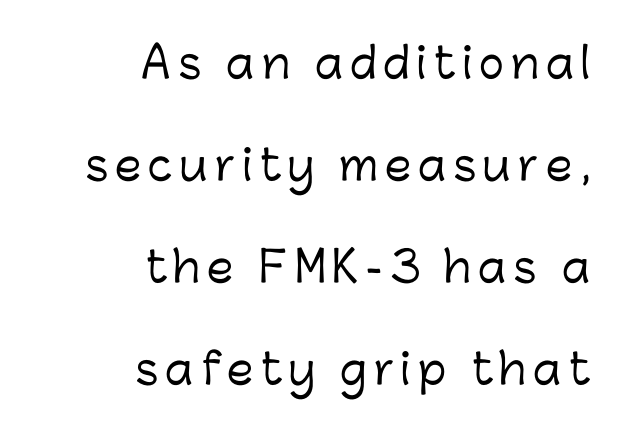
The space between consecutive lines is lavish. The lettering stays uniformly vertical, giving the passage a roman look. Words float on clear page, feet unadorned. Does the copy run flush right? Yes — the right margin is perfectly even.
